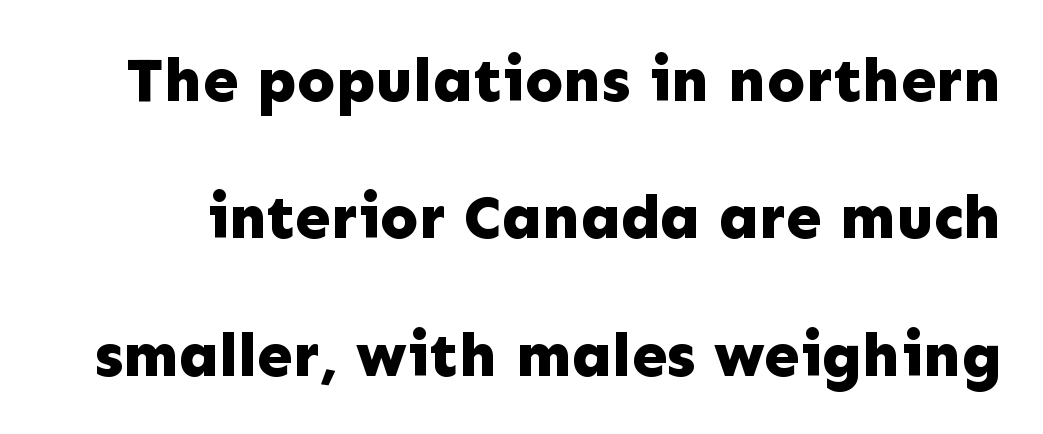
Nope, no serifs anywhere on these letters. Vertically, the passage feels expansive, rows floating well apart. Compared with an ordinary text face, these strokes are far heavier — a full bold. Spacing between characters is what you'd get straight out of the box. Do the letters lean? They stand straight.
